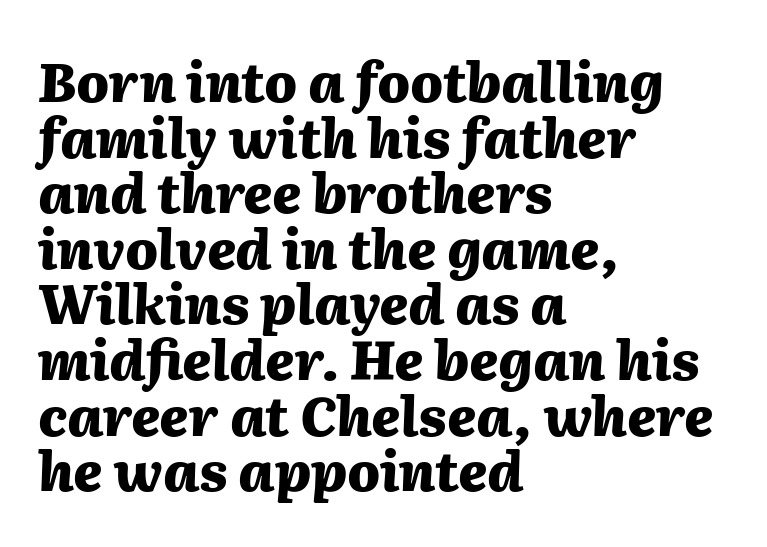
The image shows 54 px heavy type, italic (leaning right); set left-aligned, tight line spacing (1.03x), normal letter spacing, not underlined; medium stroke contrast and a medium x-height.
